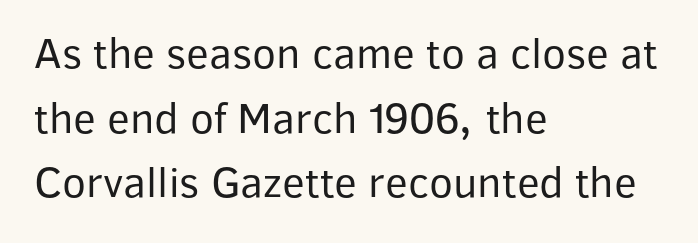
Look at the bottom of the vertical strokes: they stop flat, with no serifs. Layout note: lines flush left. Plain, unruled lines of type. The passage shown stacks its lines at a standard gap. This rendering leaves character spacing at its baseline value. This sample has the flowing, uneven cadence of proportional lettering.
